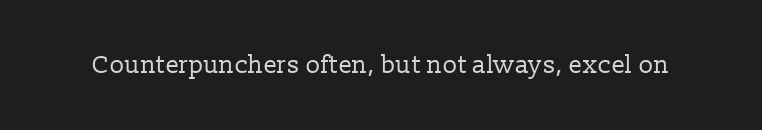
The image shows 25 px text type, upright; set normal letter spacing, not underlined.
